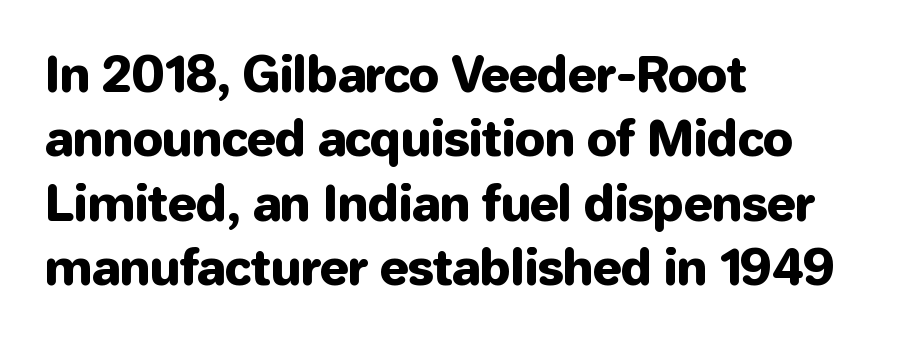
{"serif": "no", "italic": "no", "width": "normal", "stroke_contrast": "low", "x_height": "medium", "monospaced": "no", "underline": "no", "align": "left", "line_spacing": "normal", "line_spacing_ratio": 1.34, "letter_spacing": "normal", "letter_spacing_em": 0.0, "glyph_px": 48}
